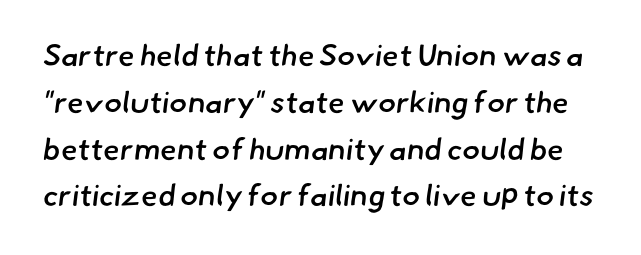
Short note: letters normally spaced. Quick note: interline space is typical. Does the weight exceed regular? Yes, but only to semibold. The passage shown is typeset with a sans-serif family. Underline: absent.
